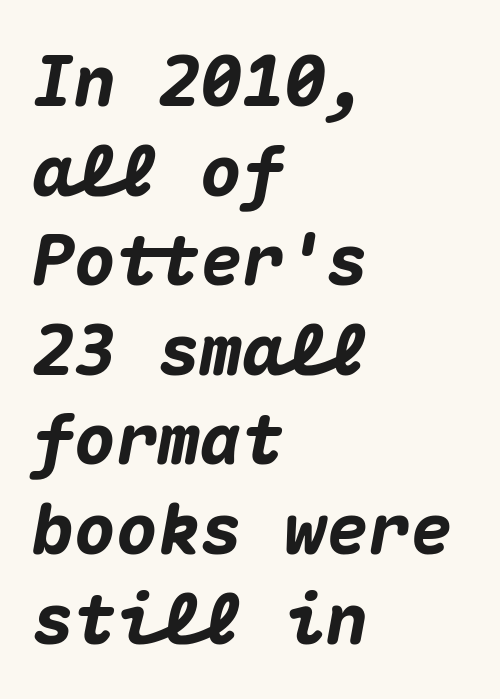
{"italic": "yes", "lean": "right", "slant_degrees": 10, "bold": "yes", "weight": "heavy", "width": "normal", "stroke_contrast": "medium", "x_height": "medium", "monospaced": "yes", "underline": "no", "align": "left", "line_spacing": "normal", "line_spacing_ratio": 1.28, "letter_spacing": "normal", "letter_spacing_em": 0.0, "glyph_px": 70}
